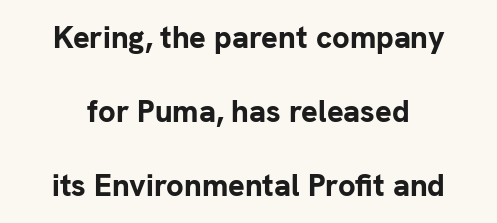
{"serif": "no", "italic": "no", "bold": "yes", "weight": "bold", "width": "normal", "stroke_contrast": "low", "x_height": "medium", "monospaced": "no", "underline": "no", "align": "center", "line_spacing": "loose", "line_spacing_ratio": 2.38, "letter_spacing": "normal", "letter_spacing_em": 0.0, "glyph_px": 31}
